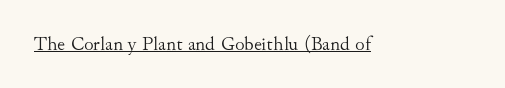
Between one letter and the next there's only the usual sliver of space. A roman cut, with each character standing at attention. The rendered words wear a rule along their underside. Heaviness? Minimal to ordinary, like unemphasized prose.
